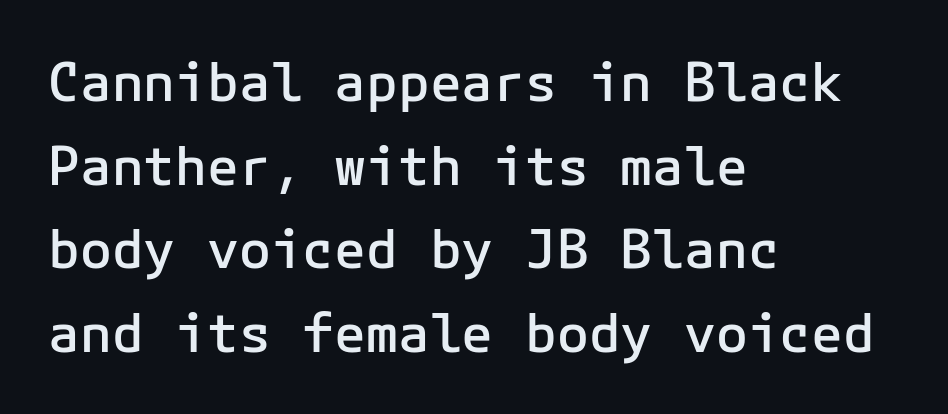
{"serif": "no", "italic": "no", "bold": "semi", "weight": "semibold", "width": "normal", "stroke_contrast": "low", "x_height": "medium", "monospaced": "yes", "underline": "no", "align": "left", "line_spacing": "normal", "line_spacing_ratio": 1.58, "letter_spacing": "normal", "letter_spacing_em": 0.0, "glyph_px": 53}
